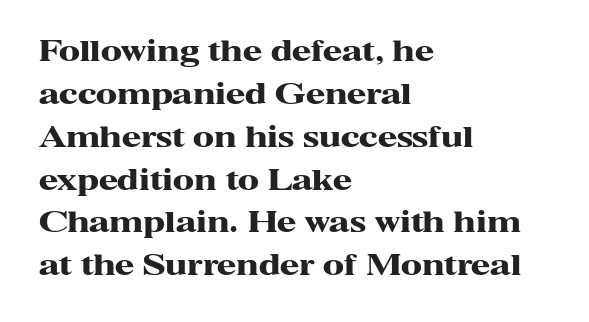
{"serif": "yes", "italic": "no", "bold": "yes", "weight": "heavy", "width": "wide", "stroke_contrast": "high", "x_height": "medium", "monospaced": "no", "underline": "no", "align": "left", "line_spacing": "normal", "line_spacing_ratio": 1.53, "letter_spacing": "normal", "letter_spacing_em": 0.0, "glyph_px": 28}
